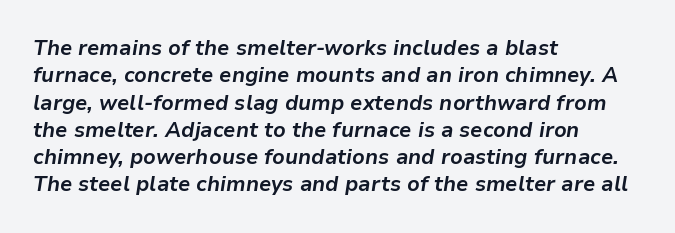
This is heavy type, rendered in bold. Inter-character spacing is left at the font's built-in metrics. Whoever set this chose a conventional vertical rhythm. There's an unmistakable incline to the writing here.
